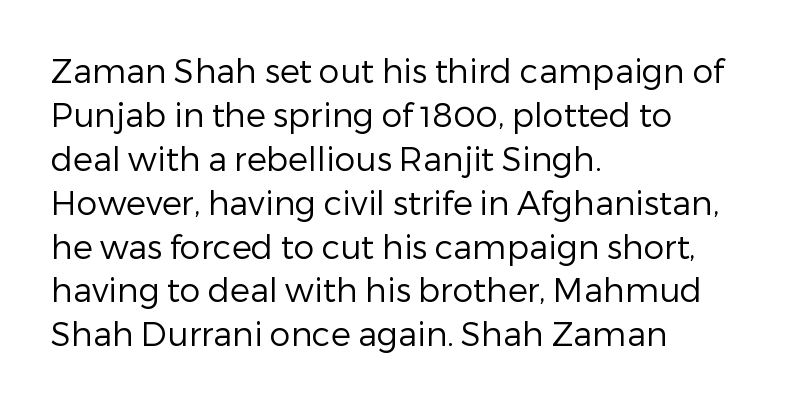
Q: Is the text bold? A: No.
Q: Is the text italic (slanted)? A: No, it is upright.
Q: Is the typeface a serif or a sans-serif typeface? A: Sans-serif.
Q: Is the text underlined? A: No.
Q: How is the paragraph aligned? A: Left-aligned.
Q: Is the spacing between letters normal or unusually wide? A: Normal.
Q: Is the spacing between lines tight, normal or loose? A: Normal.
Q: Width (condensed, normal, or wide)? A: Normal.
Q: Stroke contrast? A: Low.
Q: x-height? A: Medium.
Q: Monospaced? A: No.
